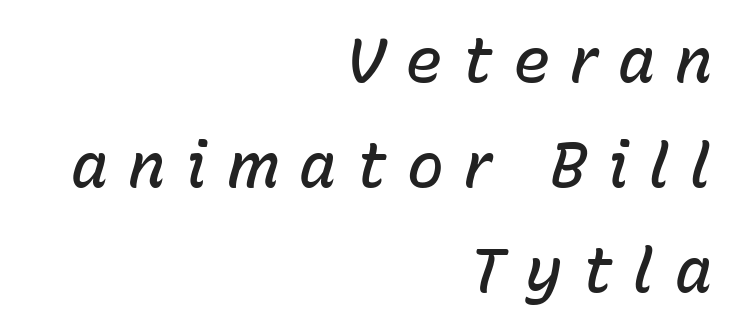
The image shows 62 px semibold type, italic (leaning right); set right-aligned, normal line spacing (1.69x), unusually wide letter spacing (+0.32 em), not underlined; low stroke contrast and a medium x-height.
